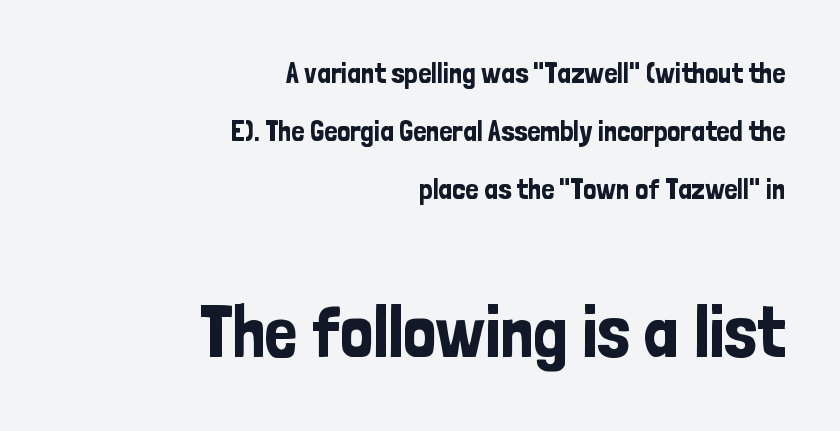
Q: Is the text italic (slanted)? A: No, it is upright.
Q: Is the typeface a serif or a sans-serif typeface? A: Sans-serif.
Q: Is the text underlined? A: No.
Q: How is the paragraph aligned? A: Right-aligned.
Q: Is the spacing between letters normal or unusually wide? A: Normal.
Q: Is the spacing between lines tight, normal or loose? A: Loose.
Q: Which block of text is set in a larger size, the first (top) or the second (bottom)? A: The second (bottom) one.
Q: Width (condensed, normal, or wide)? A: Condensed.
Q: Stroke contrast? A: Low.
Q: x-height? A: Medium.
Q: Monospaced? A: No.
